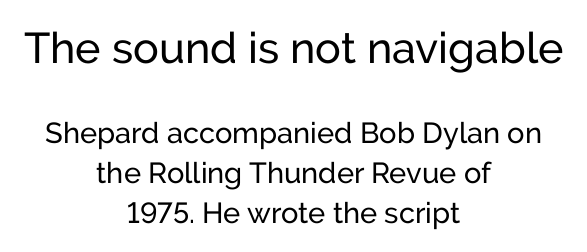
The gaps between neighbouring characters are ordinary and unremarkable. Horizontally, the lines are justified to the midpoint only. A normal amount of white space separates one row of letters from the next. A typesetter would call this proportional, since set widths differ per character. Note: no serifs on the glyphs. You get the large type first, then a drop to smaller type.
